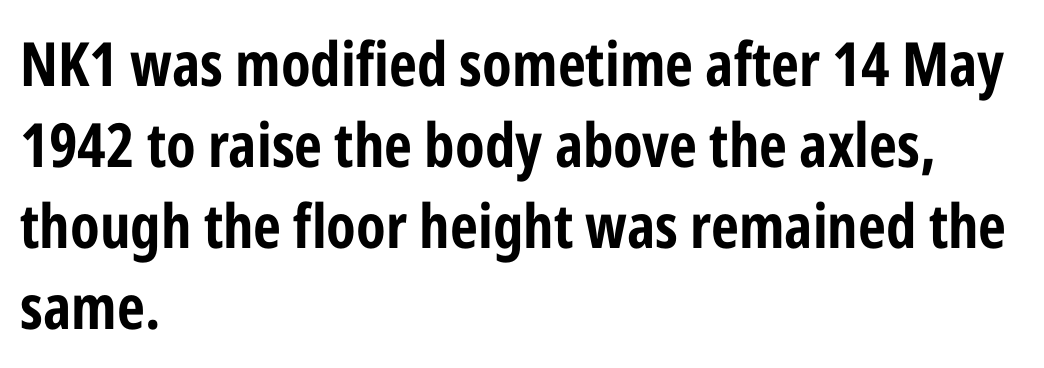
Q: Is the text bold? A: Yes.
Q: Is the text italic (slanted)? A: No, it is upright.
Q: Is the typeface a serif or a sans-serif typeface? A: Sans-serif.
Q: Is the text underlined? A: No.
Q: How is the paragraph aligned? A: Left-aligned.
Q: Is the spacing between letters normal or unusually wide? A: Normal.
Q: Is the spacing between lines tight, normal or loose? A: Normal.
Q: Width (condensed, normal, or wide)? A: Condensed.
Q: Stroke contrast? A: Low.
Q: x-height? A: Medium.
Q: Monospaced? A: No.
